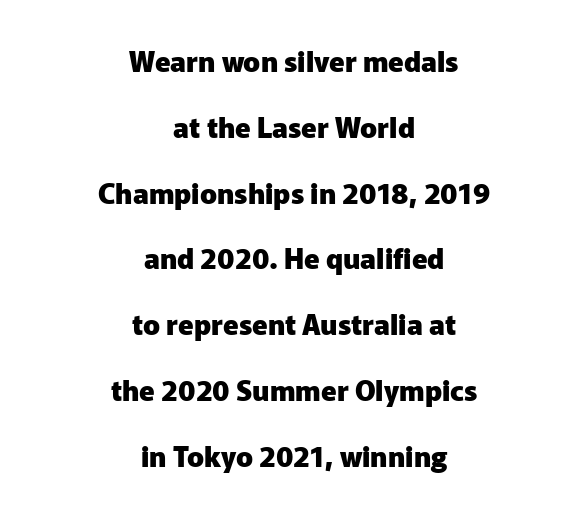
Q: Is the text bold? A: Yes.
Q: Is the text italic (slanted)? A: No, it is upright.
Q: Is the typeface a serif or a sans-serif typeface? A: Sans-serif.
Q: Is the text underlined? A: No.
Q: How is the paragraph aligned? A: Centered.
Q: Is the spacing between letters normal or unusually wide? A: Normal.
Q: Is the spacing between lines tight, normal or loose? A: Loose.
Q: Width (condensed, normal, or wide)? A: Normal.
Q: Stroke contrast? A: Low.
Q: x-height? A: Medium.
Q: Monospaced? A: No.
